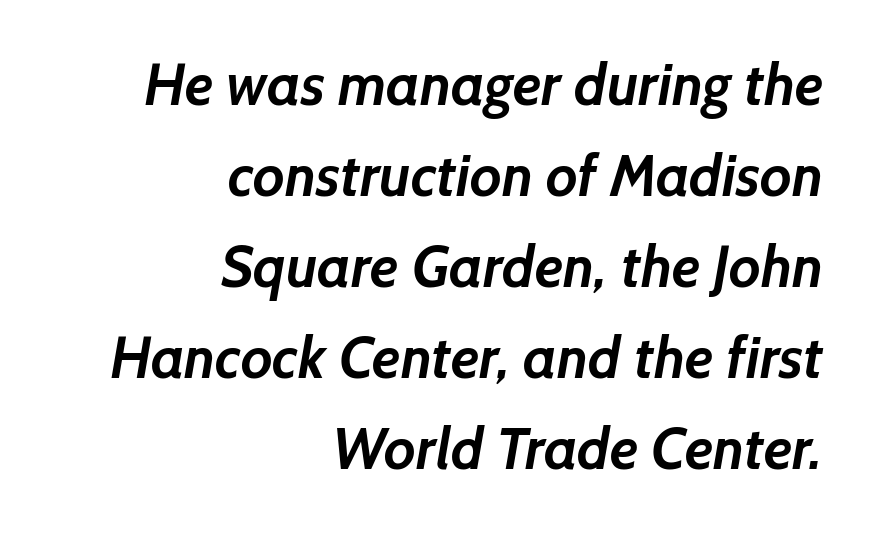
Q: Is the text bold? A: Yes.
Q: Is the typeface a serif or a sans-serif typeface? A: Sans-serif.
Q: Is the text underlined? A: No.
Q: How is the paragraph aligned? A: Right-aligned.
Q: Is the spacing between letters normal or unusually wide? A: Normal.
Q: Is the spacing between lines tight, normal or loose? A: Normal.
Q: Width (condensed, normal, or wide)? A: Normal.
Q: Stroke contrast? A: Low.
Q: x-height? A: Medium.
Q: Monospaced? A: No.
